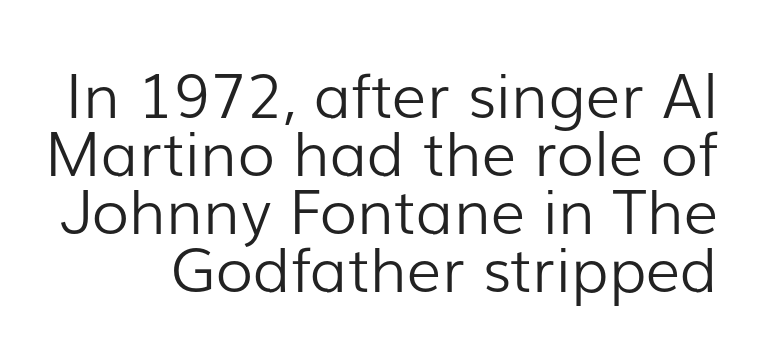
The image shows 61 px light sans-serif type, upright; set tight line spacing (0.95x), normal letter spacing, not underlined; low stroke contrast and a medium x-height.
